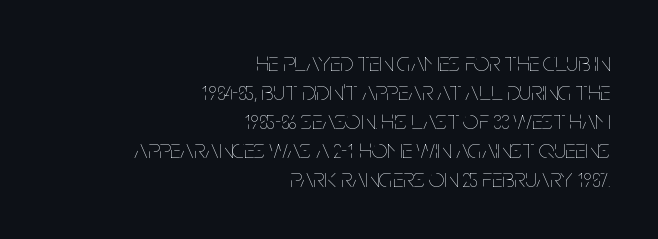
Where is the straight margin? On the right. Glyph-to-glyph distance matches everyday printed text. Line spacing here is tight. No heavy texture on the line: the type isn't bold. Nobody drew a line under any word here. Posture: upright roman.
